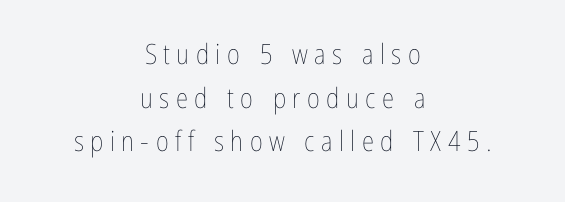
The typography opts for an upright posture over an oblique one. Display-style spreading of the glyphs; the letterfit is very open. The typeface has the unassuming heft of standard copy or less. Here the designer chose a conventional face with non-uniform glyph widths. Alignment: centered. The passage shown is not underscored anywhere.
